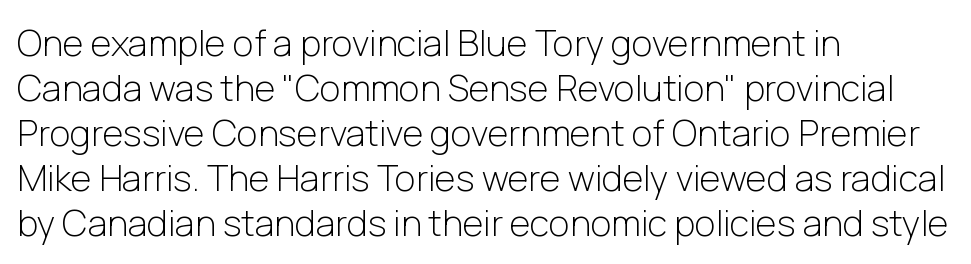
{"serif": "no", "italic": "no", "bold": "no", "weight": "light", "width": "normal", "stroke_contrast": "low", "x_height": "medium", "monospaced": "no", "underline": "no", "align": "left", "line_spacing": "normal", "line_spacing_ratio": 1.25, "letter_spacing": "normal", "letter_spacing_em": 0.0, "glyph_px": 36}
